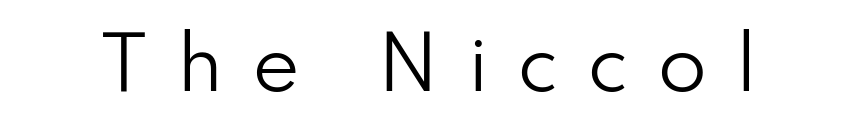
Q: Is the text bold? A: No.
Q: Is the text italic (slanted)? A: No, it is upright.
Q: Is the typeface a serif or a sans-serif typeface? A: Sans-serif.
Q: Is the text underlined? A: No.
Q: Is the spacing between letters normal or unusually wide? A: Unusually wide.
Q: Width (condensed, normal, or wide)? A: Normal.
Q: Stroke contrast? A: Low.
Q: x-height? A: Small.
Q: Monospaced? A: No.
